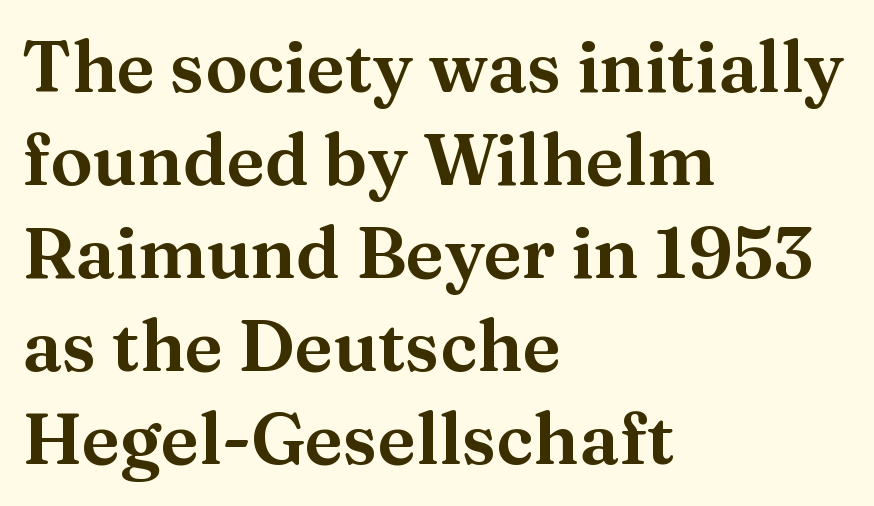
The image shows 71 px serif type, upright; set left-aligned, normal line spacing (1.31x), normal letter spacing, not underlined; medium stroke contrast and a medium x-height.
